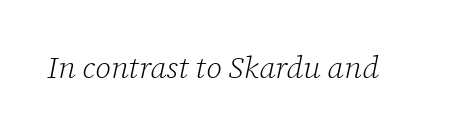
Each word holds together tightly as a unit, with standard inter-letter gaps. The letters are slanted; this is an italic face. Stroke mass is kept to a normal reading level or below. Each letter keeps its own natural width here, so spacing adapts to shape. Unmarked baselines from the first word to the last.
